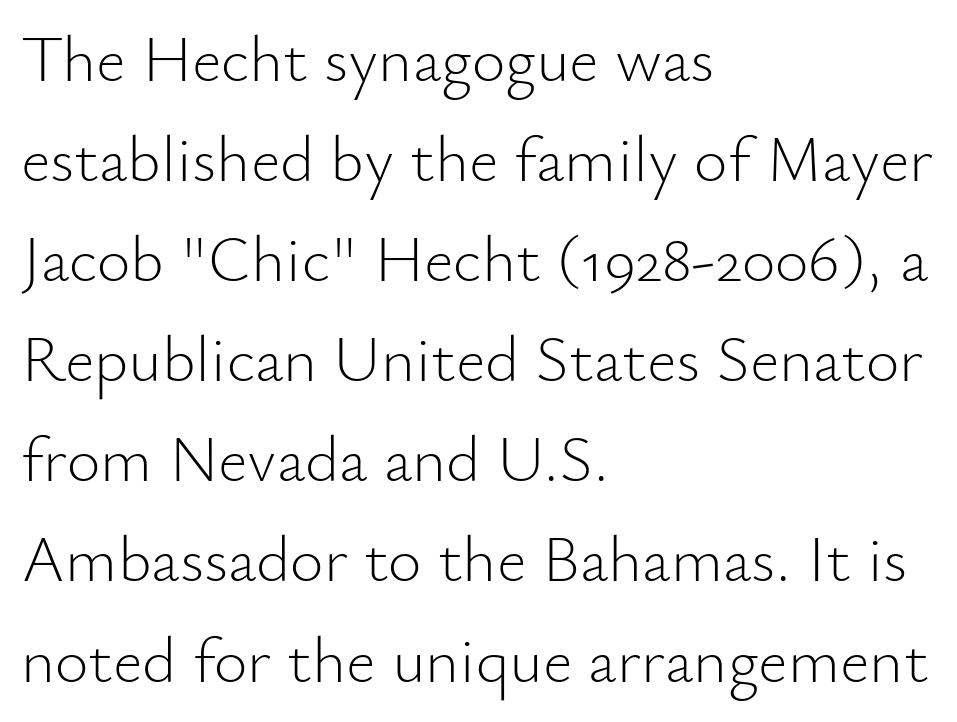
{"serif": "no", "italic": "no", "bold": "no", "weight": "light", "width": "normal", "stroke_contrast": "low", "x_height": "small", "monospaced": "no", "underline": "no", "align": "left", "line_spacing": "normal", "line_spacing_ratio": 1.54, "letter_spacing": "normal", "letter_spacing_em": 0.0, "glyph_px": 65}
